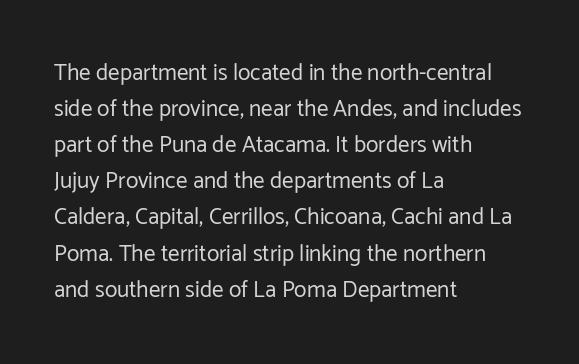
Q: Is the text bold? A: No.
Q: Is the text italic (slanted)? A: No, it is upright.
Q: Is the text underlined? A: No.
Q: How is the paragraph aligned? A: Left-aligned.
Q: Is the spacing between letters normal or unusually wide? A: Normal.
Q: Is the spacing between lines tight, normal or loose? A: Normal.
